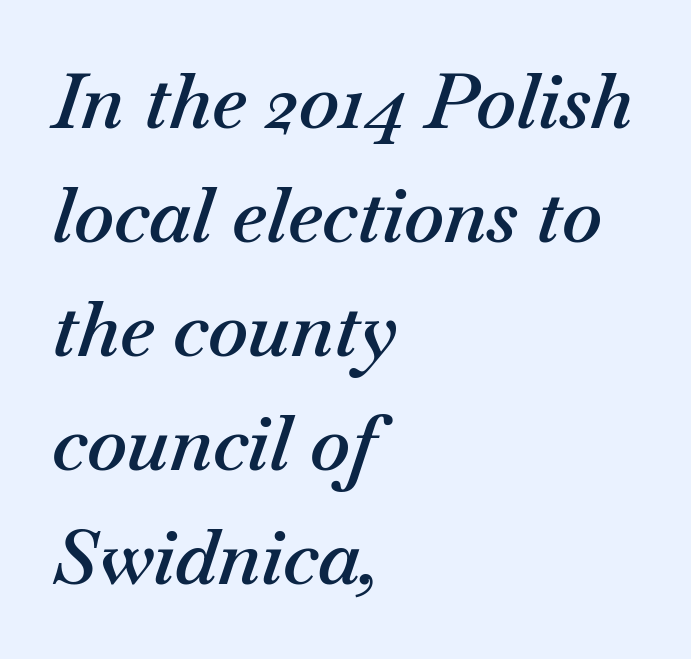
The image shows 76 px semibold type, italic (leaning right); set left-aligned, normal line spacing (1.5x), normal letter spacing, not underlined; medium stroke contrast and a small x-height.
